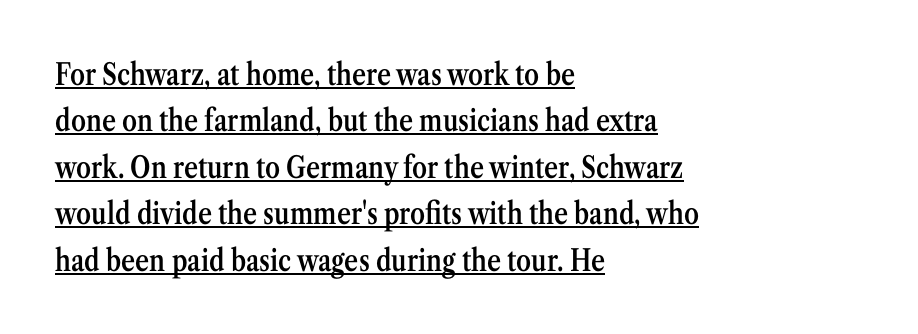
Q: Is the text bold? A: Semi-bold.
Q: Is the text italic (slanted)? A: No, it is upright.
Q: Is the typeface a serif or a sans-serif typeface? A: Serif.
Q: Is the text underlined? A: Yes.
Q: How is the paragraph aligned? A: Left-aligned.
Q: Is the spacing between letters normal or unusually wide? A: Normal.
Q: Is the spacing between lines tight, normal or loose? A: Normal.
Q: Width (condensed, normal, or wide)? A: Condensed.
Q: Stroke contrast? A: Medium.
Q: x-height? A: Medium.
Q: Monospaced? A: No.
